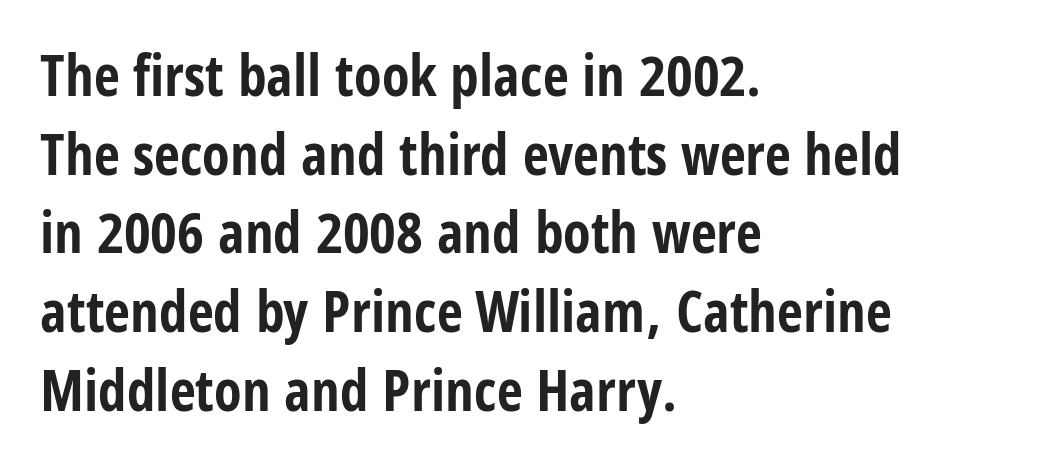
{"serif": "no", "italic": "no", "bold": "yes", "weight": "bold", "width": "condensed", "stroke_contrast": "low", "x_height": "large", "monospaced": "no", "underline": "no", "align": "left", "line_spacing": "normal", "line_spacing_ratio": 1.38, "letter_spacing": "normal", "letter_spacing_em": 0.0, "glyph_px": 57}
